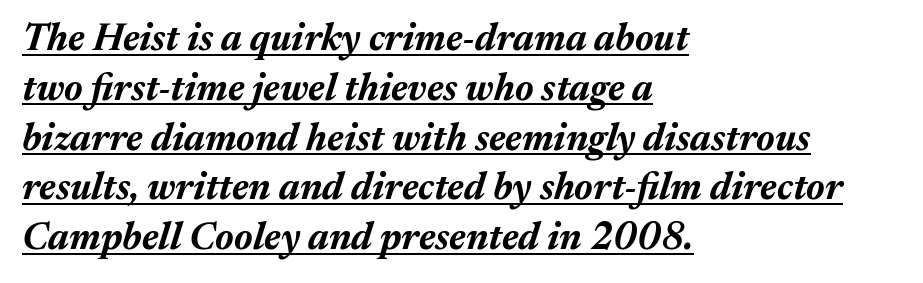
Q: Is the text bold? A: Yes.
Q: Is the text italic (slanted)? A: Yes, it leans right by about 17 degrees.
Q: Is the text underlined? A: Yes.
Q: How is the paragraph aligned? A: Left-aligned.
Q: Is the spacing between letters normal or unusually wide? A: Normal.
Q: Is the spacing between lines tight, normal or loose? A: Normal.
Q: Width (condensed, normal, or wide)? A: Normal.
Q: Stroke contrast? A: Medium.
Q: x-height? A: Medium.
Q: Monospaced? A: No.
